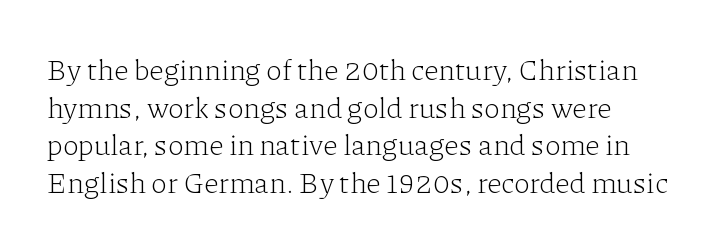
Serif or sans? Serif — the stroke terminals have little feet. The string is rendered with underlining switched off. The letters stand upright; this is a roman face. Caption: standard tracking, unaltered.
